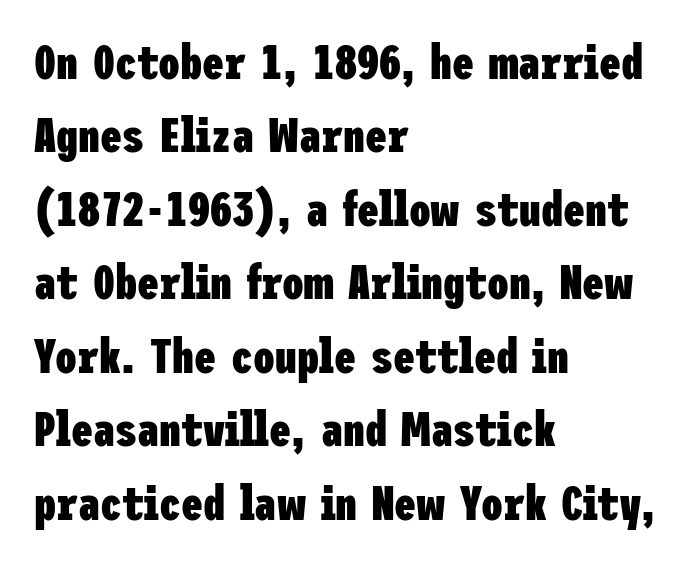
The space beneath each line is pristine and unruled. Compared with typical paragraphs, the rows here are spaced about the same. The rendering uses a bold face; every stroke is thick and dark. No italicization has been applied; the sample stays upright.
